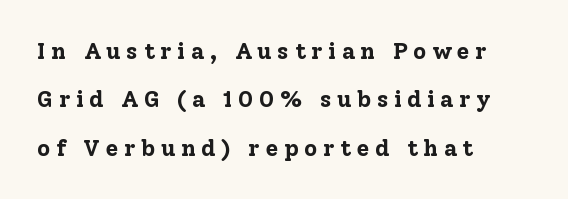
The glyphs have the mass of a bold cut. Does extra space separate the letters? Yes, quite a lot of it. Clear beneath every line of the passage. Line starts are locked; line ends wander. These lines stand farther apart than default settings would place them.
